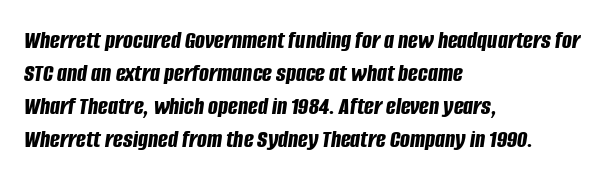
Italic: yes, the glyphs are oblique. Leading: standard. The lines are quadded left. Is the type bold? Yes — the strokes are clearly thick and heavy.
